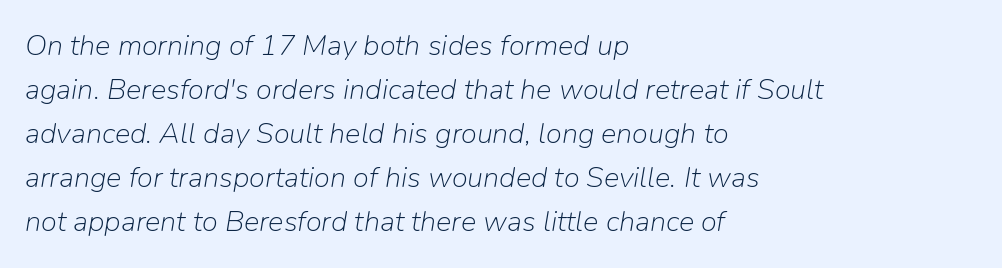
Q: Is the text bold? A: No.
Q: Is the text italic (slanted)? A: Yes, it leans right by about 9 degrees.
Q: Is the text underlined? A: No.
Q: How is the paragraph aligned? A: Left-aligned.
Q: Is the spacing between letters normal or unusually wide? A: Normal.
Q: Is the spacing between lines tight, normal or loose? A: Normal.
Q: Width (condensed, normal, or wide)? A: Normal.
Q: Stroke contrast? A: Low.
Q: x-height? A: Medium.
Q: Monospaced? A: No.
